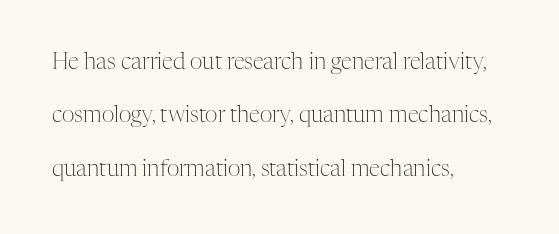
{"italic": "no", "bold": "no", "underline": "no", "align": "left", "line_spacing": "loose", "line_spacing_ratio": 2.43, "letter_spacing": "normal", "letter_spacing_em": 0.0, "glyph_px": 22}
